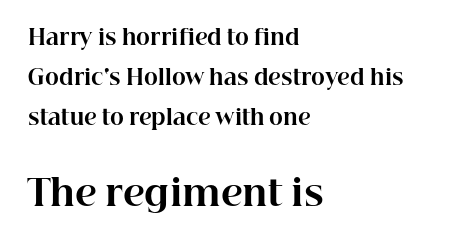
The face used here is proportionally spaced, like ordinary book or web type. The rendering keeps characters at their native spacing. What's the leading like? Stretched, with rows far apart. When letters stand straight like this, we call the style roman or upright. The characters display serif detailing at their extremities. Horizontally, the lines are justified to the leading edge only.
